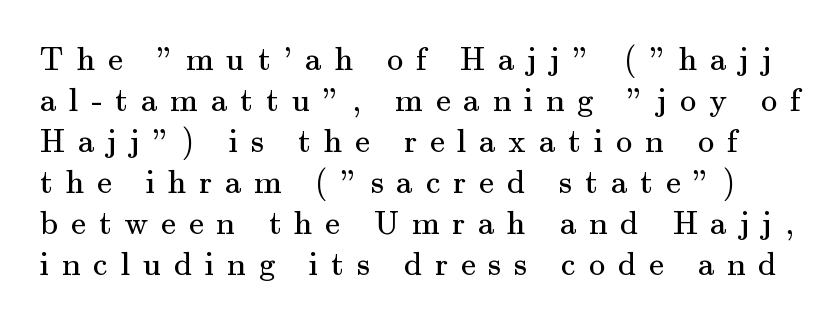
{"serif": "yes", "italic": "no", "bold": "no", "weight": "regular", "width": "normal", "stroke_contrast": "medium", "x_height": "small", "monospaced": "no", "underline": "no", "line_spacing_ratio": 1.24, "letter_spacing": "wide", "letter_spacing_em": 0.39, "glyph_px": 33}
